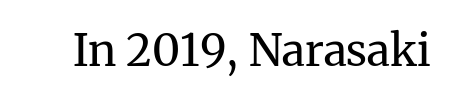
Q: Is the text bold? A: No.
Q: Is the text italic (slanted)? A: No, it is upright.
Q: Is the typeface a serif or a sans-serif typeface? A: Serif.
Q: Is the text underlined? A: No.
Q: Is the spacing between letters normal or unusually wide? A: Normal.
Q: Width (condensed, normal, or wide)? A: Normal.
Q: Stroke contrast? A: Medium.
Q: x-height? A: Medium.
Q: Monospaced? A: No.
